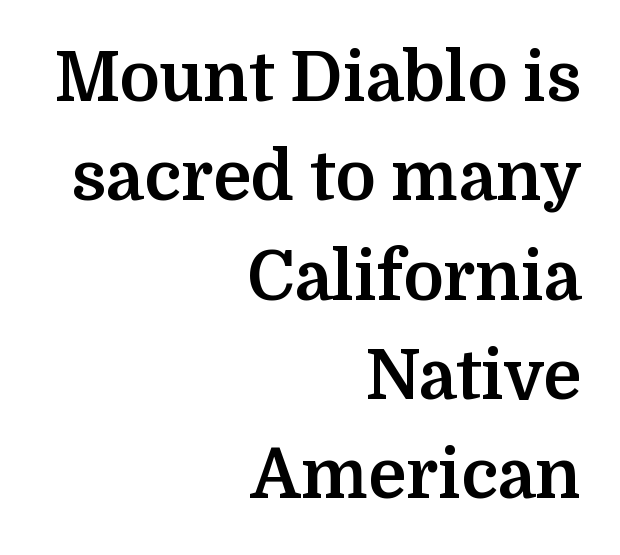
The image shows 68 px bold serif type, upright; set right-aligned, normal line spacing (1.46x), normal letter spacing, not underlined; medium stroke contrast and a medium x-height.
